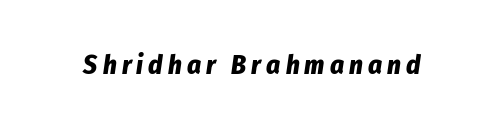
The image shows 27 px bold type, italic (leaning right); set not underlined.
